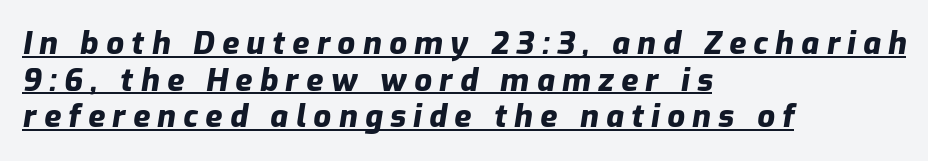
These lines are rendered in a variable-pitch font. Glyph-to-glyph distance is far greater than everyday printed text. These words are printed bold, with thick strokes throughout. This is oblique type, the kind used for emphasis or titles.
